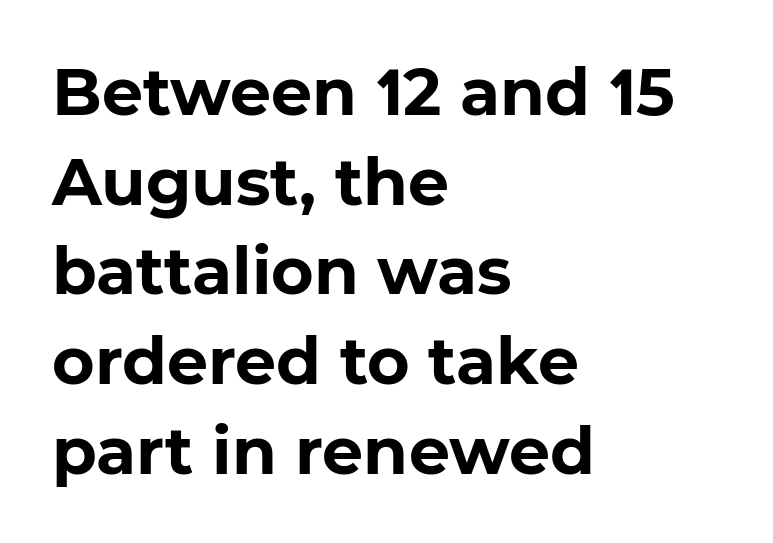
Unmarked baselines from the first word to the last. Regarding serifs, this sample does without them. Weight: bold. Evenly set lines give the paragraph a standard silhouette.
